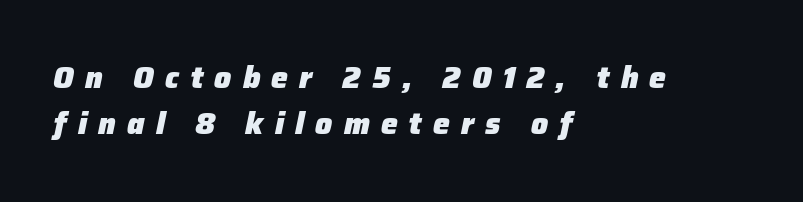
The image shows 30 px heavy type, italic (leaning right); set left-aligned, normal line spacing (1.55x), unusually wide letter spacing (+0.37 em), not underlined; low stroke contrast and a medium x-height.
